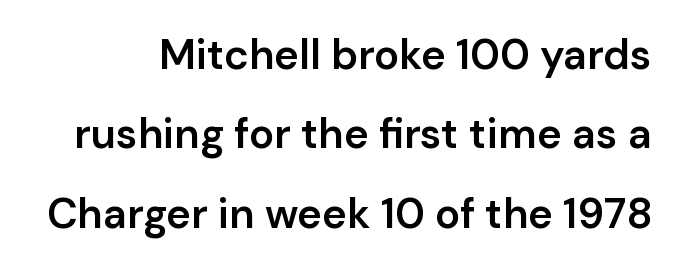
{"serif": "no", "italic": "no", "bold": "semi", "weight": "semibold", "width": "normal", "stroke_contrast": "low", "x_height": "medium", "monospaced": "no", "underline": "no", "line_spacing_ratio": 1.89, "letter_spacing": "normal", "letter_spacing_em": 0.0, "glyph_px": 42}
